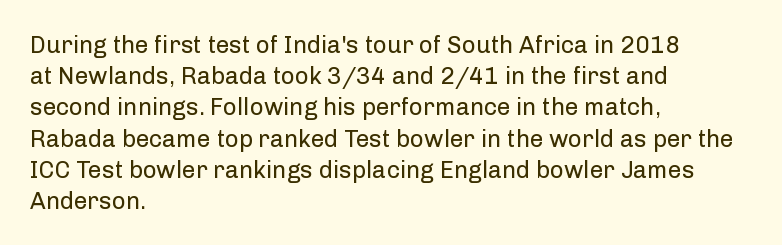
Q: Is the text bold? A: No.
Q: Is the text italic (slanted)? A: No, it is upright.
Q: Is the text underlined? A: No.
Q: How is the paragraph aligned? A: Left-aligned.
Q: Is the spacing between letters normal or unusually wide? A: Normal.
Q: Is the spacing between lines tight, normal or loose? A: Normal.
